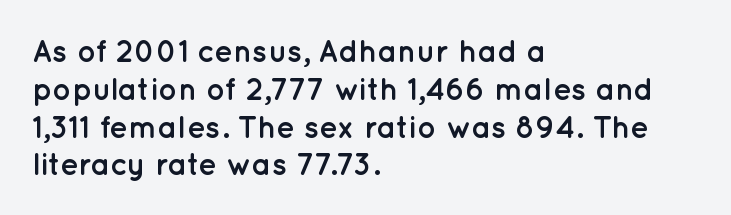
The image shows 31 px semibold sans-serif type, upright; set left-aligned, line spacing 1.22x, normal letter spacing, not underlined; low stroke contrast and a medium x-height.
